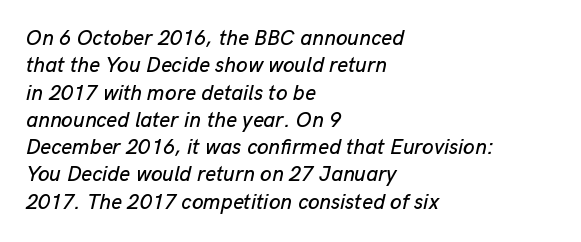
{"italic": "yes", "lean": "right", "slant_degrees": 13, "underline": "no", "align": "left", "line_spacing": "normal", "line_spacing_ratio": 1.3, "letter_spacing": "normal", "letter_spacing_em": 0.0, "glyph_px": 21}
